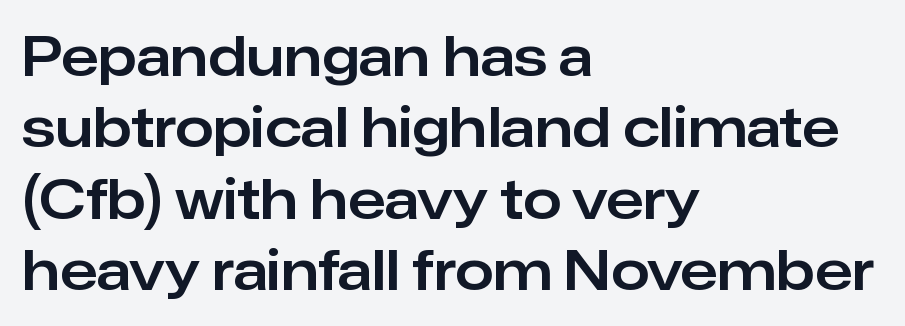
The image shows 55 px sans-serif type, upright; set left-aligned, normal line spacing (1.3x), normal letter spacing, not underlined; low stroke contrast and a medium x-height.
